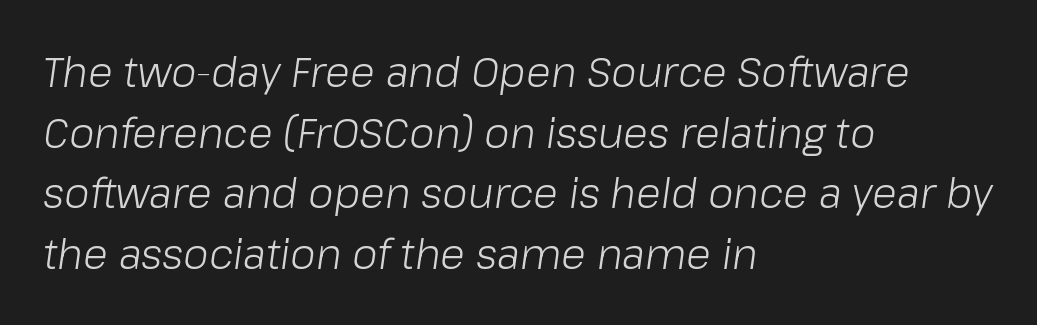
The glyphs are unaccompanied by any horizontal stroke below them. The typography opts for an oblique posture over an upright one. Spacing verdict: proportional, widths tailored to each character. The passage shown is not bold in any degree. The rendering keeps characters at their native spacing. The passage shown stacks its lines at a standard gap.
